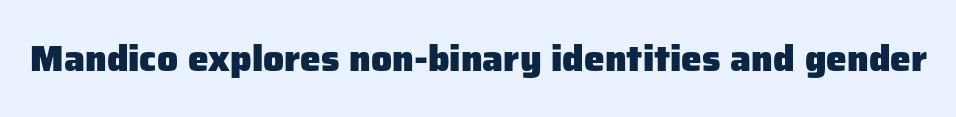
The image shows 37 px heavy sans-serif type, upright; set normal letter spacing, not underlined; low stroke contrast and a medium x-height.
